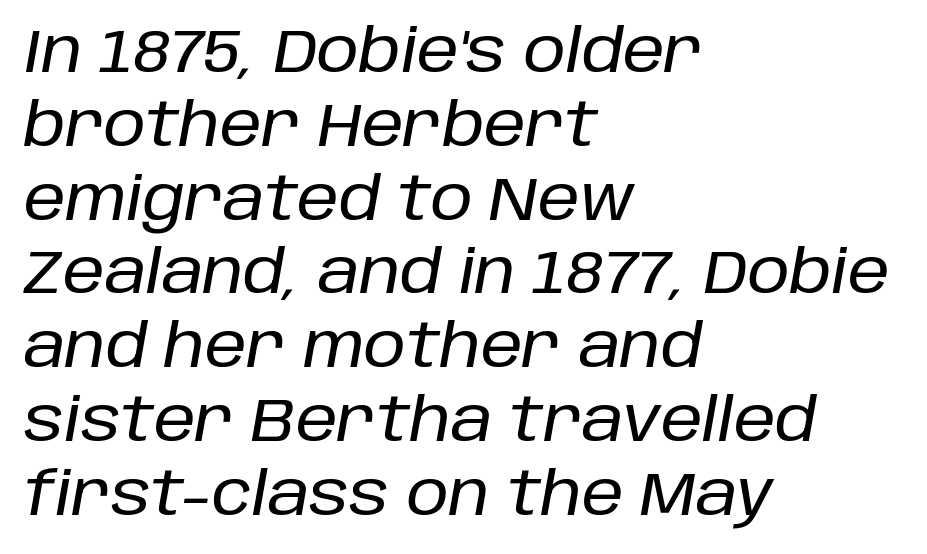
Think of a printed novel: that variable character pitch is what you see here. The space directly below the letters is spotless. Horizontally, the lines are justified to the leading edge only. The face used here is rendered with its standard letterfit.
